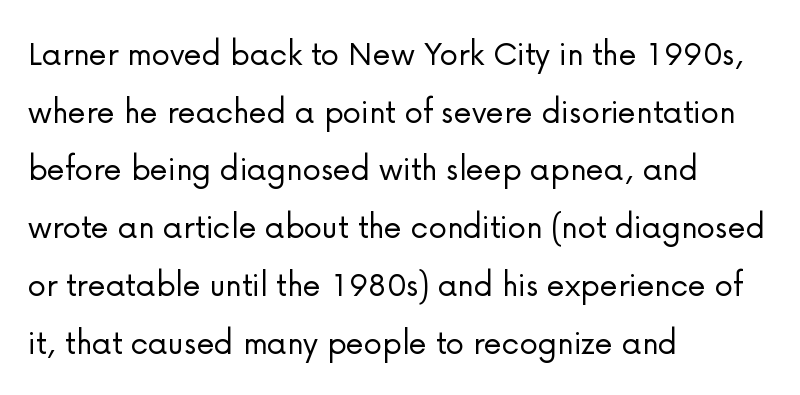
The image shows 37 px light sans-serif type, upright; set left-aligned, normal line spacing (1.56x), normal letter spacing, not underlined; low stroke contrast and a medium x-height.
